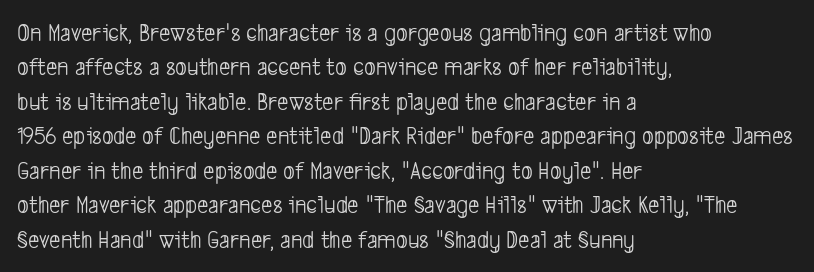
The image shows 25 px text type; set left-aligned, normal line spacing (1.38x), normal letter spacing, not underlined.
